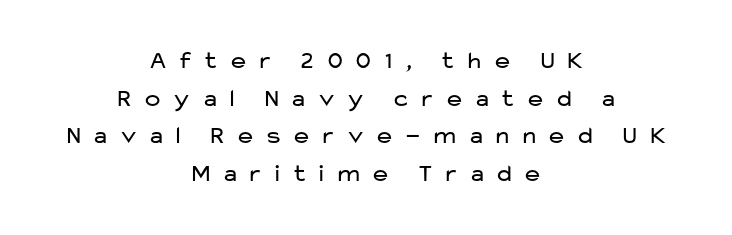
Q: Is the text bold? A: No.
Q: Is the text italic (slanted)? A: No, it is upright.
Q: Is the text underlined? A: No.
Q: How is the paragraph aligned? A: Centered.
Q: Is the spacing between letters normal or unusually wide? A: Unusually wide.
Q: Is the spacing between lines tight, normal or loose? A: Normal.
